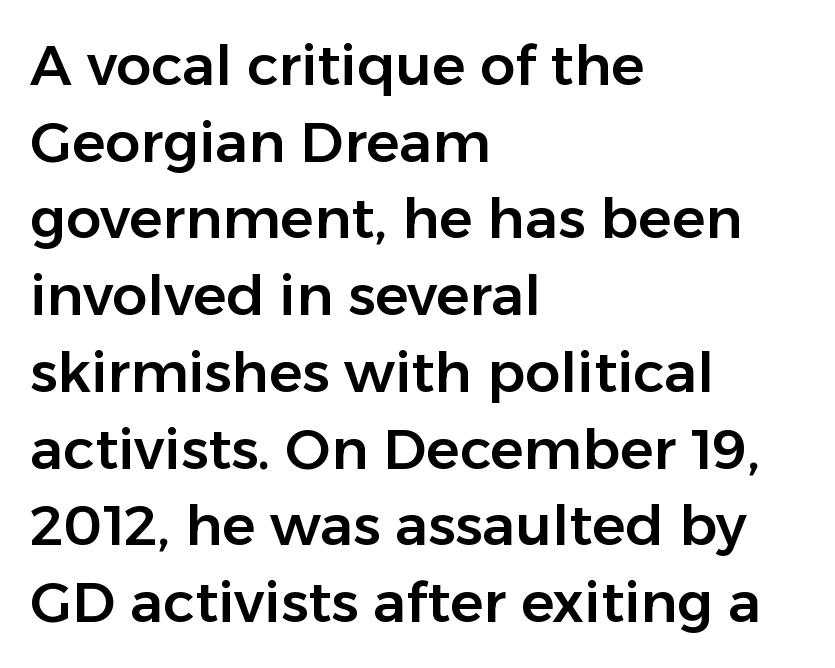
{"serif": "no", "italic": "no", "width": "normal", "stroke_contrast": "low", "x_height": "medium", "monospaced": "no", "underline": "no", "align": "left", "line_spacing": "normal", "line_spacing_ratio": 1.37, "letter_spacing": "normal", "letter_spacing_em": 0.0, "glyph_px": 56}
